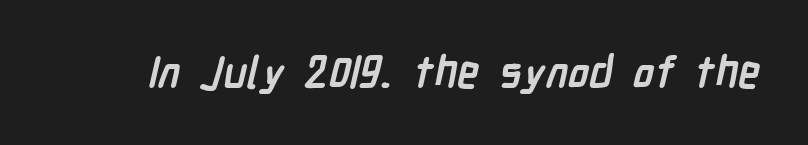
Q: Is the text bold? A: Yes.
Q: Is the typeface a serif or a sans-serif typeface? A: Sans-serif.
Q: Is the text underlined? A: No.
Q: Is the spacing between letters normal or unusually wide? A: Normal.
Q: Width (condensed, normal, or wide)? A: Condensed.
Q: Stroke contrast? A: Low.
Q: x-height? A: Medium.
Q: Monospaced? A: No.
